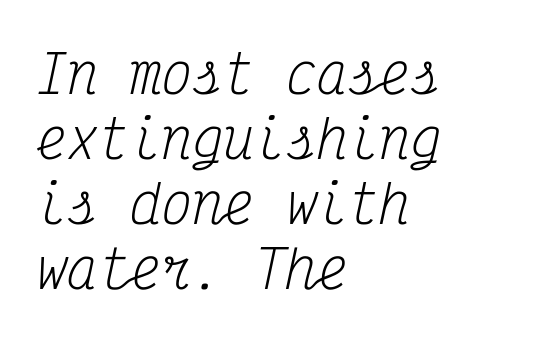
Q: Is the text bold? A: No.
Q: Is the text italic (slanted)? A: Yes, it leans right by about 12 degrees.
Q: Is the typeface a serif or a sans-serif typeface? A: Serif.
Q: Is the text underlined? A: No.
Q: How is the paragraph aligned? A: Left-aligned.
Q: Is the spacing between letters normal or unusually wide? A: Normal.
Q: Is the spacing between lines tight, normal or loose? A: Normal.
Q: Width (condensed, normal, or wide)? A: Condensed.
Q: Stroke contrast? A: Medium.
Q: x-height? A: Medium.
Q: Monospaced? A: Yes.
